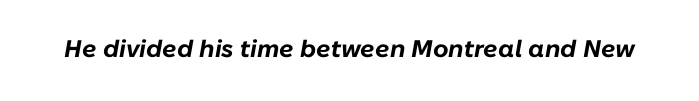
The image shows 24 px bold type, italic (leaning right); set normal letter spacing, not underlined.
